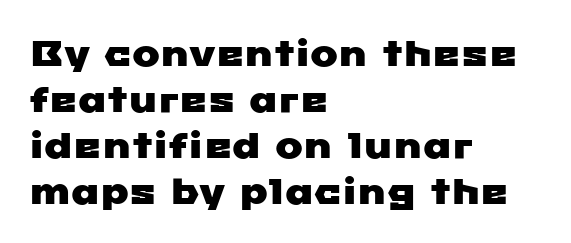
Quick note: underline off. Think of a printed novel: that variable character pitch is what you see here. Which margin do the lines hug? The left one — the right edge is uneven. Short note: letters normally spaced. A typesetter would label this face a sans.
